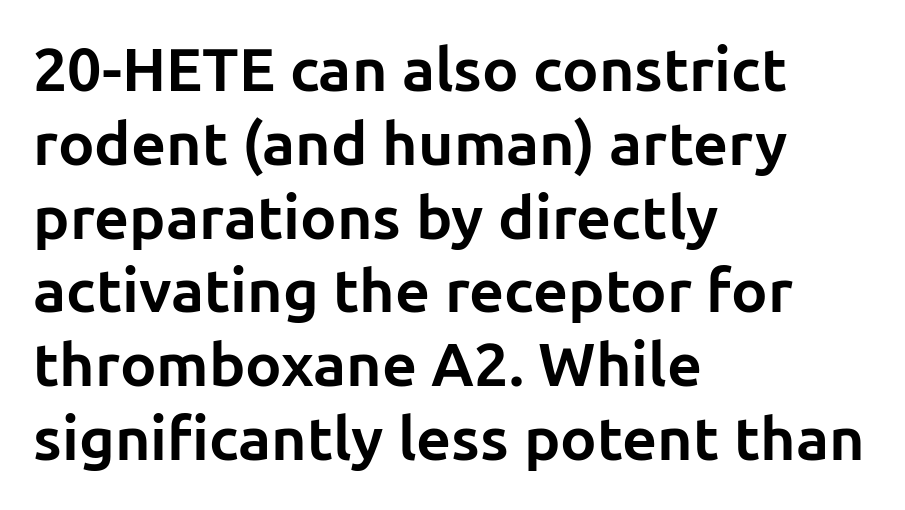
This rendering features lettering with no underline. You could call the tracking neutral — neither tight nor loose. It's the straight-up-and-down kind of type. Do the characters align in a grid? No, the font is proportional.
